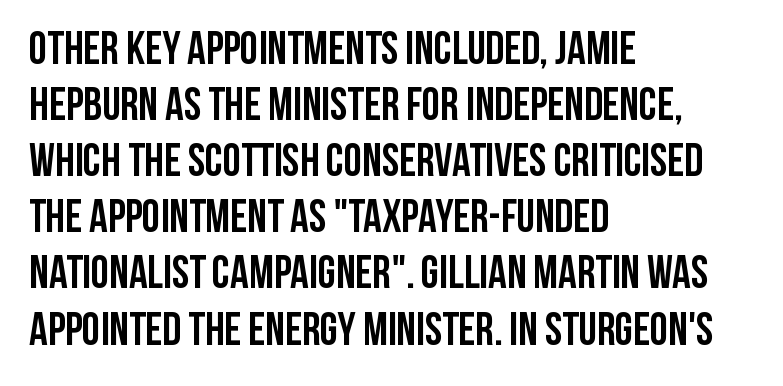
{"serif": "no", "italic": "no", "bold": "yes", "weight": "semibold", "width": "condensed", "stroke_contrast": "low", "x_height": "large", "monospaced": "no", "underline": "no", "align": "left", "line_spacing_ratio": 1.22, "letter_spacing": "normal", "letter_spacing_em": 0.0, "glyph_px": 46}
